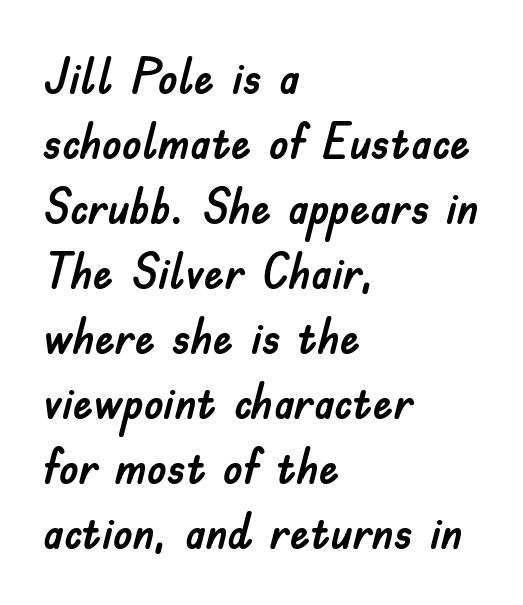
Q: Is the text italic (slanted)? A: Yes.
Q: Is the typeface a serif or a sans-serif typeface? A: Sans-serif.
Q: Is the text underlined? A: No.
Q: How is the paragraph aligned? A: Left-aligned.
Q: Is the spacing between letters normal or unusually wide? A: Normal.
Q: Is the spacing between lines tight, normal or loose? A: Normal.
Q: Width (condensed, normal, or wide)? A: Normal.
Q: Stroke contrast? A: Low.
Q: x-height? A: Small.
Q: Monospaced? A: No.
